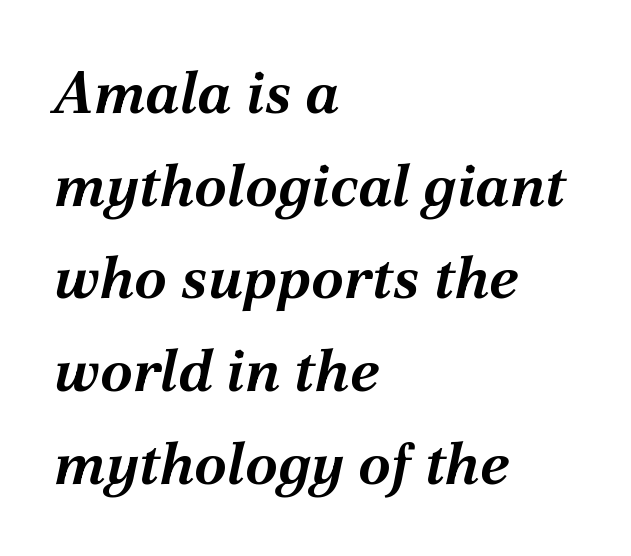
Q: Is the text bold? A: Yes.
Q: Is the text italic (slanted)? A: Yes, it leans right by about 12 degrees.
Q: Is the text underlined? A: No.
Q: How is the paragraph aligned? A: Left-aligned.
Q: Is the spacing between letters normal or unusually wide? A: Normal.
Q: Is the spacing between lines tight, normal or loose? A: Normal.
Q: Width (condensed, normal, or wide)? A: Normal.
Q: Stroke contrast? A: Medium.
Q: x-height? A: Medium.
Q: Monospaced? A: No.
